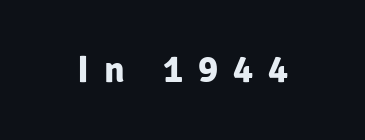
Q: Is the text bold? A: Yes.
Q: Is the text italic (slanted)? A: No, it is upright.
Q: Is the typeface a serif or a sans-serif typeface? A: Sans-serif.
Q: Is the text underlined? A: No.
Q: Is the spacing between letters normal or unusually wide? A: Unusually wide.
Q: Width (condensed, normal, or wide)? A: Normal.
Q: Stroke contrast? A: Low.
Q: x-height? A: Medium.
Q: Monospaced? A: No.
